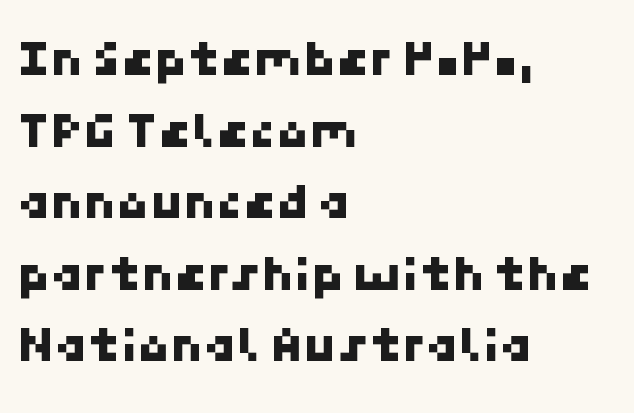
The string is rendered with underlining switched off. The passage is arranged the way most books set body copy — flush left. The passage shown stacks its lines at a standard gap. Students, note that the glyphs here touch the page at normal intervals. Is this a sans? Yes — the strokes have no serifs.
